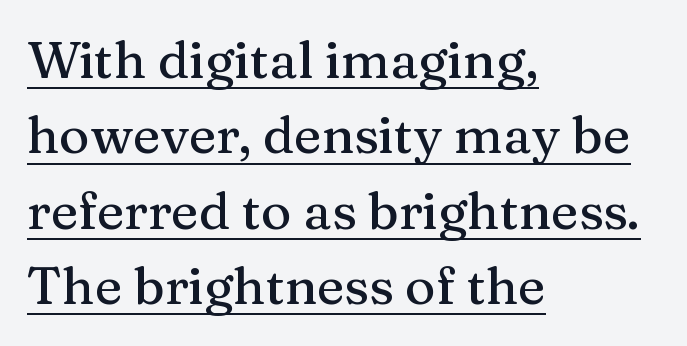
Is there any slant? The stems are plumb. Does a line run under the words? Yes, clearly. Students, note that the glyphs here touch the page at normal intervals. A classic flush-left, rag-right setting is used for this passage. The rendering shows small feet on the letterforms — a serif design.
